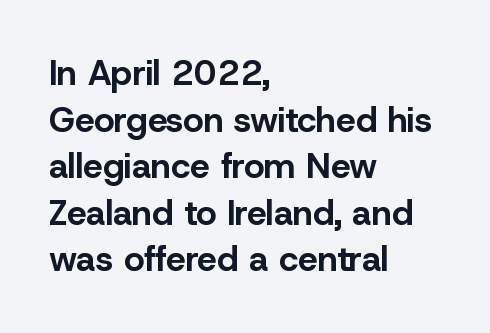
Do the characters align in a grid? No, the font is proportional. Every row of glyphs begins at an identical x-position on the left. The line-height multiplier appears to be the usual default. Descenders are the only things crossing below the line. Students, this is bold: see how much ink each stroke carries. In terms of posture, this sample is upright.
